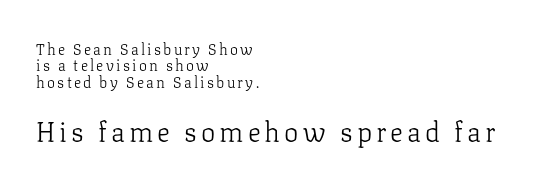
Weight: in the light-to-regular range. Cramped leading. Just letters on the line, the space beneath them empty. No italicization has been applied; the sample stays upright.
